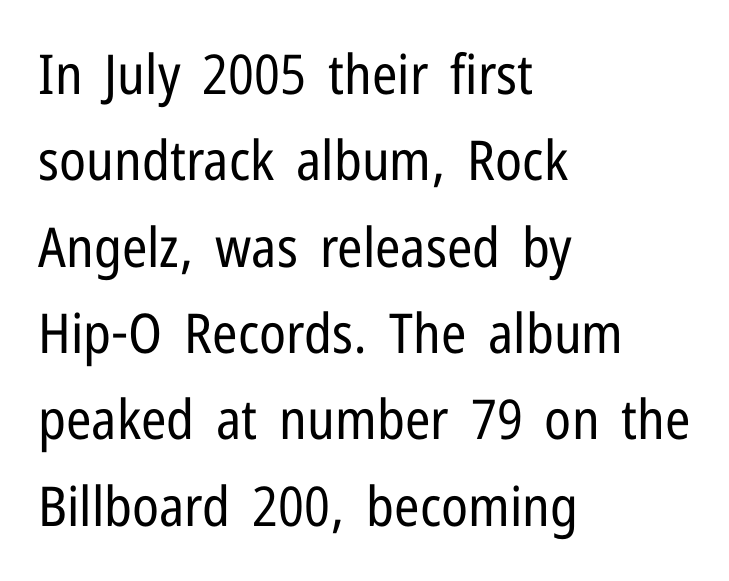
The image shows 55 px regular-weight, condensed sans-serif type, upright; set left-aligned, normal line spacing (1.57x), normal letter spacing, not underlined; low stroke contrast and a medium x-height.
